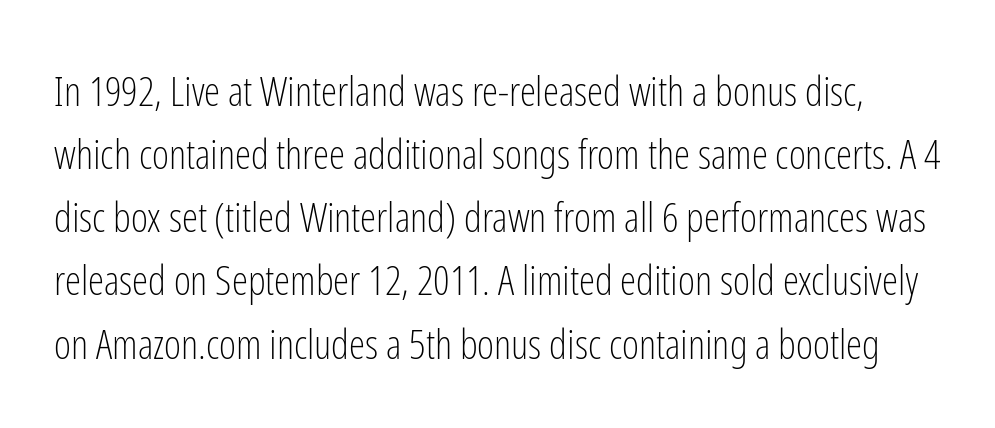
{"serif": "no", "italic": "no", "bold": "no", "weight": "light", "width": "condensed", "stroke_contrast": "low", "x_height": "medium", "monospaced": "no", "underline": "no", "line_spacing": "normal", "line_spacing_ratio": 1.54, "letter_spacing": "normal", "letter_spacing_em": 0.0, "glyph_px": 41}
